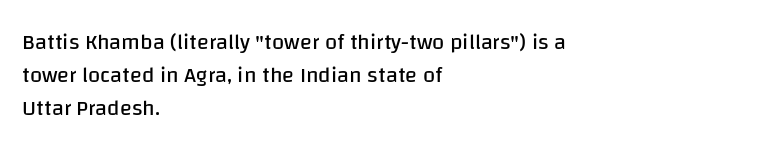
The image shows 22 px text type, upright; set left-aligned, normal line spacing (1.51x), normal letter spacing, not underlined.
